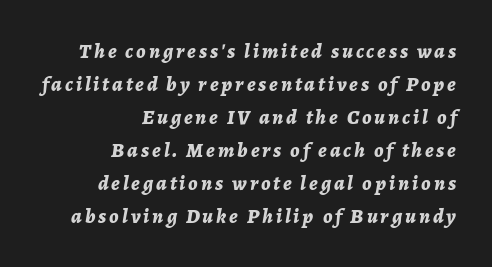
{"italic": "yes", "lean": "right", "slant_degrees": 7, "bold": "yes", "underline": "no", "align": "right", "line_spacing": "normal", "line_spacing_ratio": 1.57, "glyph_px": 21}
